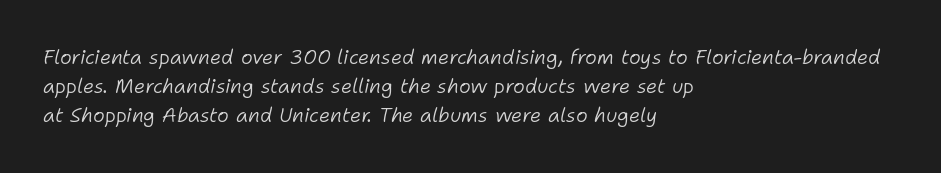
Letters have the restrained weight of plain body copy at most. Regular leading. A clean baseline with only descenders dipping below it. You could call the tracking neutral — neither tight nor loose. The text carries the slant typical of an italic or oblique font.
